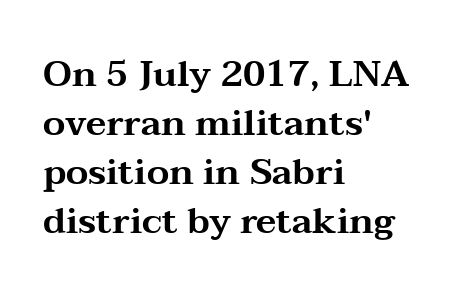
{"serif": "yes", "italic": "no", "width": "wide", "stroke_contrast": "medium", "x_height": "medium", "monospaced": "no", "underline": "no", "align": "left", "line_spacing": "normal", "line_spacing_ratio": 1.36, "letter_spacing": "normal", "letter_spacing_em": 0.0, "glyph_px": 36}
